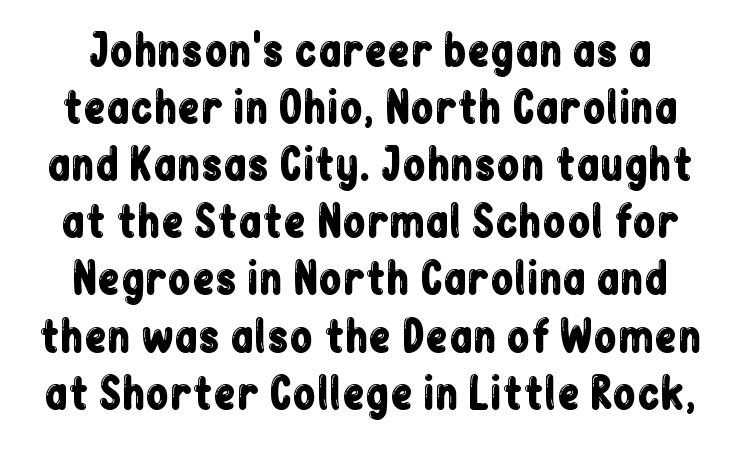
Q: Is the text italic (slanted)? A: No, it is upright.
Q: Is the typeface a serif or a sans-serif typeface? A: Sans-serif.
Q: Is the text underlined? A: No.
Q: Is the spacing between letters normal or unusually wide? A: Normal.
Q: Is the spacing between lines tight, normal or loose? A: Normal.
Q: Width (condensed, normal, or wide)? A: Condensed.
Q: Stroke contrast? A: Low.
Q: x-height? A: Medium.
Q: Monospaced? A: No.
